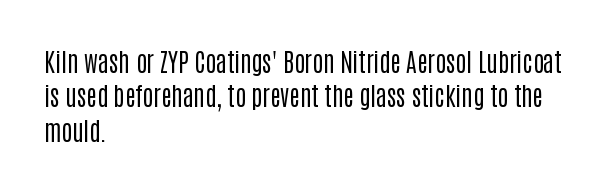
{"italic": "no", "bold": "no", "underline": "no", "align": "left", "line_spacing": "normal", "line_spacing_ratio": 1.38, "letter_spacing": "normal", "letter_spacing_em": 0.0, "glyph_px": 25}
